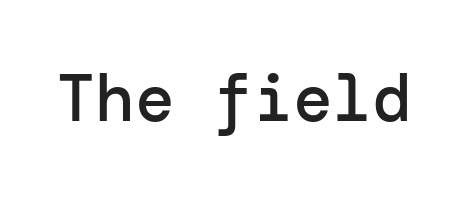
{"serif": "no", "italic": "no", "bold": "semi", "weight": "semibold", "width": "normal", "stroke_contrast": "low", "x_height": "medium", "underline": "no", "letter_spacing": "normal", "letter_spacing_em": 0.0, "glyph_px": 66}
